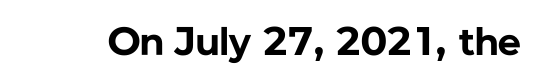
Q: Is the text bold? A: Yes.
Q: Is the text italic (slanted)? A: No, it is upright.
Q: Is the typeface a serif or a sans-serif typeface? A: Sans-serif.
Q: Is the text underlined? A: No.
Q: Is the spacing between letters normal or unusually wide? A: Normal.
Q: Width (condensed, normal, or wide)? A: Normal.
Q: Stroke contrast? A: Low.
Q: x-height? A: Medium.
Q: Monospaced? A: No.
